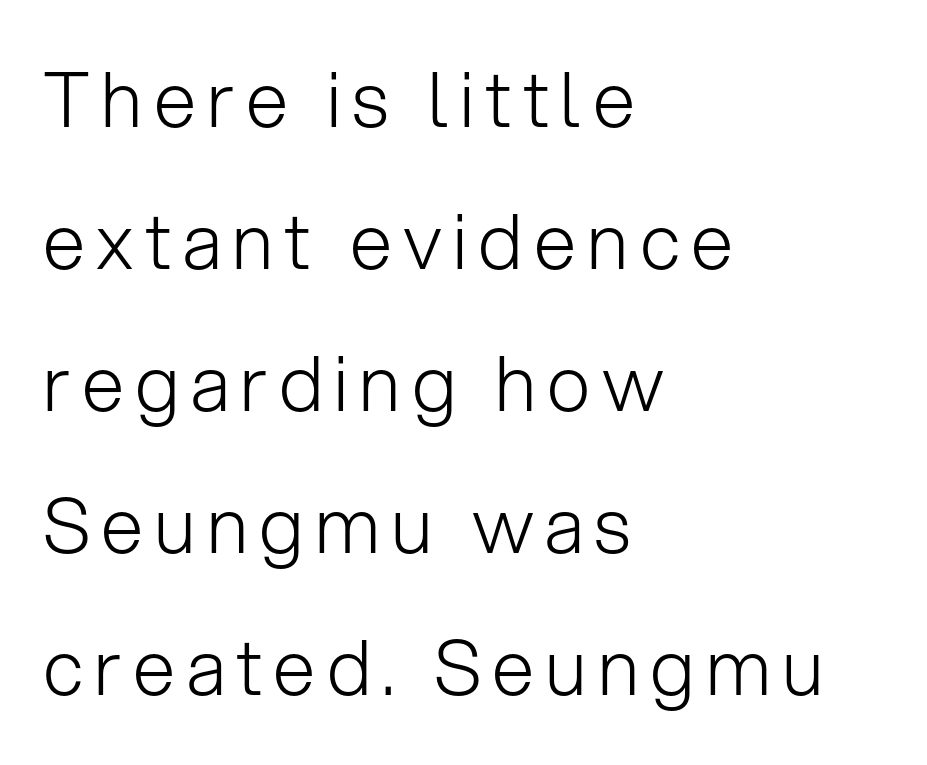
Q: Is the text bold? A: No.
Q: Is the text italic (slanted)? A: No, it is upright.
Q: Is the typeface a serif or a sans-serif typeface? A: Sans-serif.
Q: Is the text underlined? A: No.
Q: How is the paragraph aligned? A: Left-aligned.
Q: Width (condensed, normal, or wide)? A: Normal.
Q: Stroke contrast? A: Low.
Q: x-height? A: Medium.
Q: Monospaced? A: No.
